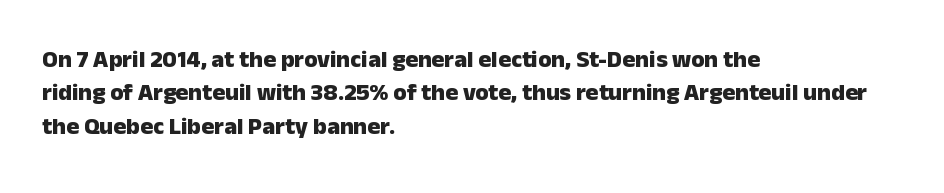
Q: Is the text bold? A: Yes.
Q: Is the text italic (slanted)? A: No, it is upright.
Q: Is the text underlined? A: No.
Q: How is the paragraph aligned? A: Left-aligned.
Q: Is the spacing between letters normal or unusually wide? A: Normal.
Q: Is the spacing between lines tight, normal or loose? A: Normal.
